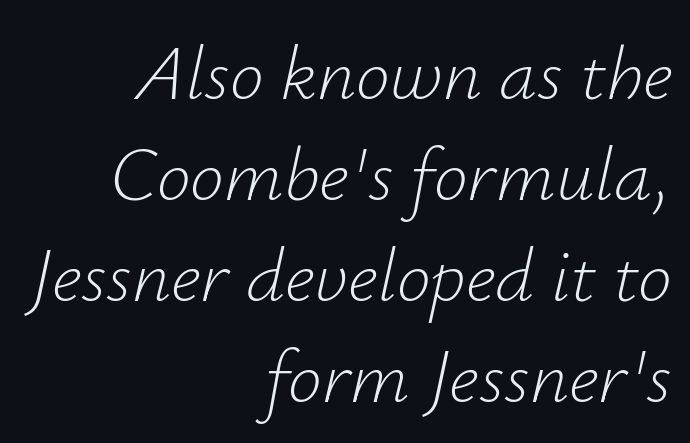
The letters advance in unequal steps, a hallmark of proportional type. Regarding leading, the lines here are spaced in the standard way. The zone under the glyphs is completely vacant. Yep, that's italic — everything's leaning. These lines keep a tight, regular rhythm from letter to letter.
